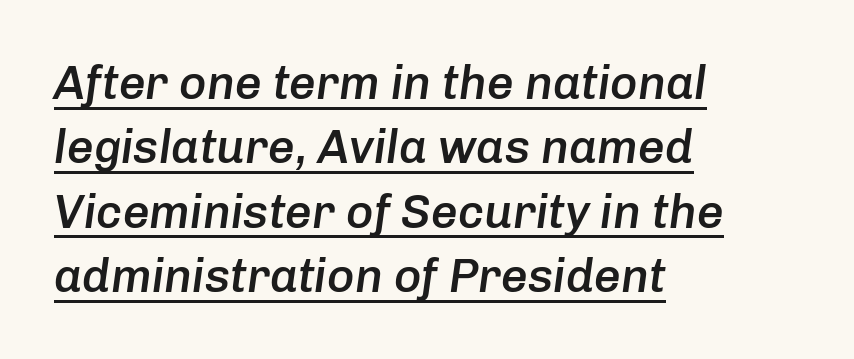
Q: Is the text bold? A: Semi-bold.
Q: Is the text italic (slanted)? A: Yes, it leans right by about 8 degrees.
Q: Is the text underlined? A: Yes.
Q: How is the paragraph aligned? A: Left-aligned.
Q: Is the spacing between letters normal or unusually wide? A: Normal.
Q: Is the spacing between lines tight, normal or loose? A: Normal.
Q: Width (condensed, normal, or wide)? A: Normal.
Q: Stroke contrast? A: Low.
Q: x-height? A: Medium.
Q: Monospaced? A: No.
